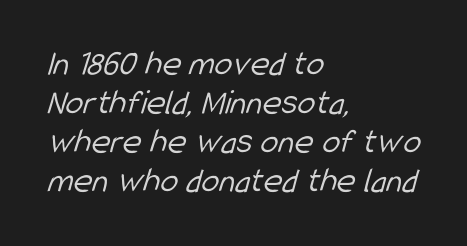
The image shows 36 px light, condensed sans-serif type; set left-aligned, tight line spacing (1.08x), normal letter spacing, not underlined; low stroke contrast and a medium x-height.
